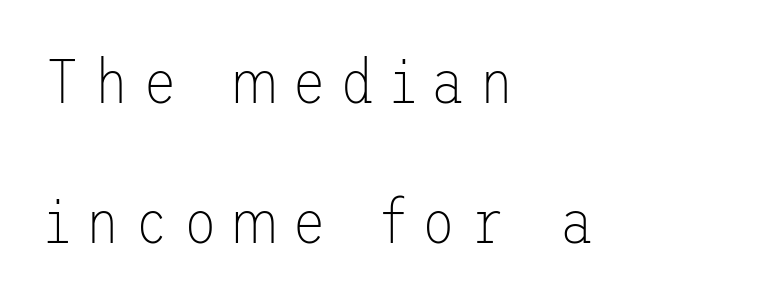
The passage shown has open, widely tracked lettering throughout. Line spacing here is loose. It's the straight-up-and-down kind of type. Grotesque or geometric, the face here clearly has no serifs. The specimen omits any rule beneath the text block's lines. Is the block centered? No — it sits flush against the left margin.
